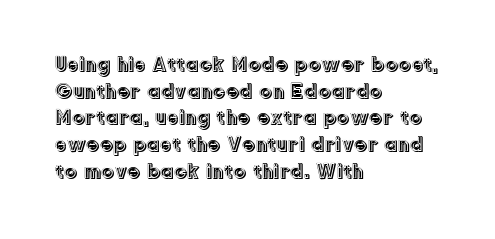
The image shows 21 px text type, upright; set left-aligned, normal line spacing (1.27x), normal letter spacing, not underlined.
